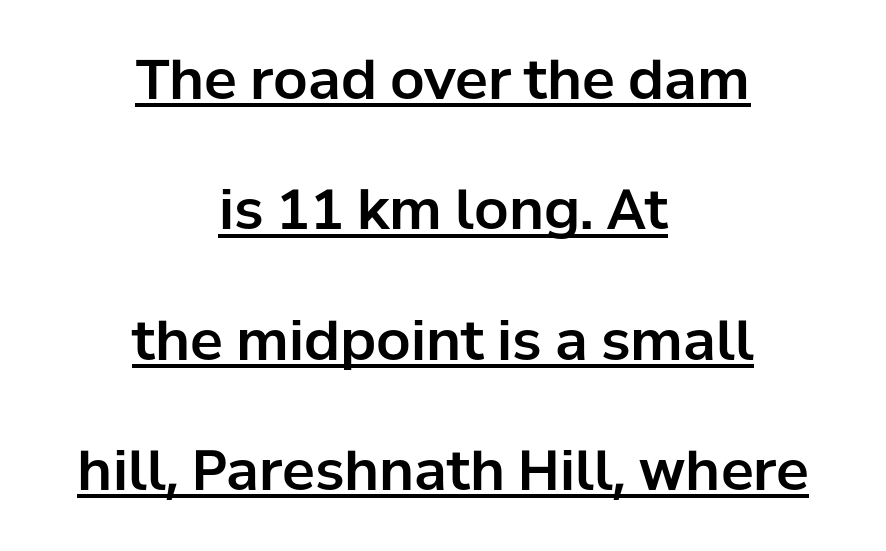
These lines are rendered in a variable-pitch font. The lettering is marked with a stroke running underneath it. Successive baselines arrive slowly, with a big drop between each. The rendering shows plain stroke endings on the letterforms — a sans-serif design. When letters stand straight like this, we call the style roman or upright. Each word holds together tightly as a unit, with standard inter-letter gaps.
